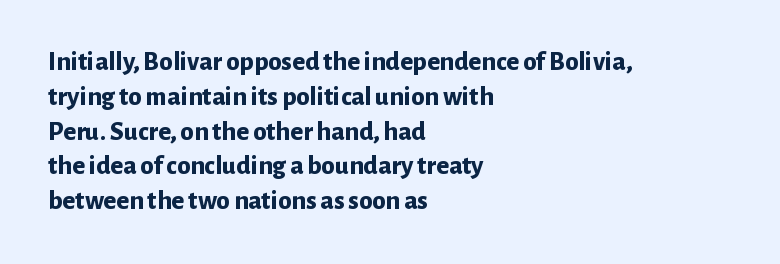
The image shows 27 px bold type, upright; set left-aligned, normal line spacing (1.29x), normal letter spacing, not underlined.
